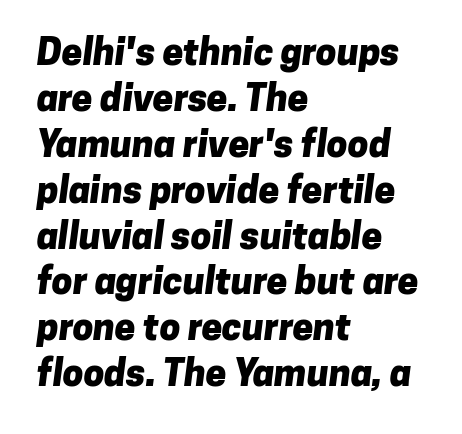
The glyphs have the mass of a bold cut. Compared with typical body copy, the letter spacing here is the same. This sample has the flowing, uneven cadence of proportional lettering. Type style note: lacks serifs.
